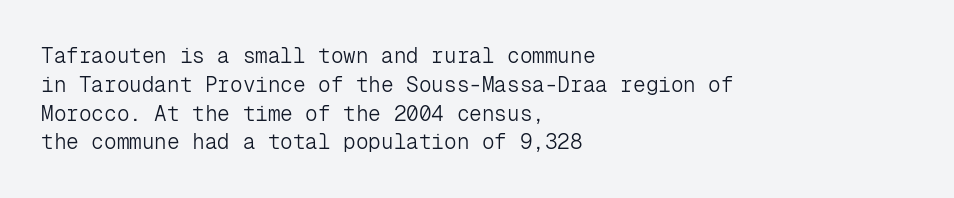
The image shows 21 px text type, upright; set left-aligned, normal line spacing (1.37x), normal letter spacing, not underlined.
